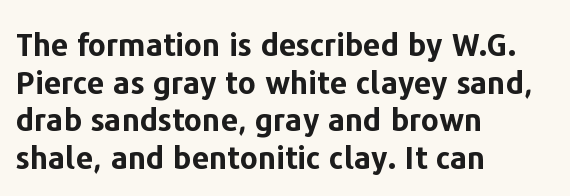
Q: Is the text bold? A: Yes.
Q: Is the text italic (slanted)? A: No, it is upright.
Q: Is the typeface a serif or a sans-serif typeface? A: Sans-serif.
Q: Is the text underlined? A: No.
Q: How is the paragraph aligned? A: Left-aligned.
Q: Is the spacing between letters normal or unusually wide? A: Normal.
Q: Width (condensed, normal, or wide)? A: Normal.
Q: Stroke contrast? A: Low.
Q: x-height? A: Medium.
Q: Monospaced? A: No.
